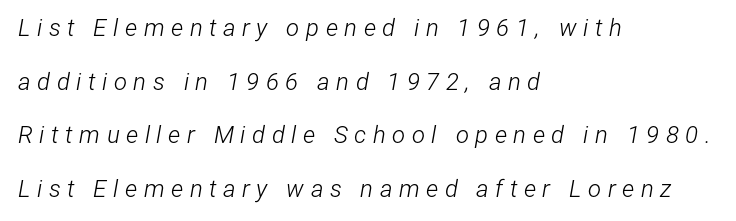
The image shows 24 px text type, italic (leaning right); set left-aligned, loose line spacing (2.23x), unusually wide letter spacing (+0.27 em), not underlined.
